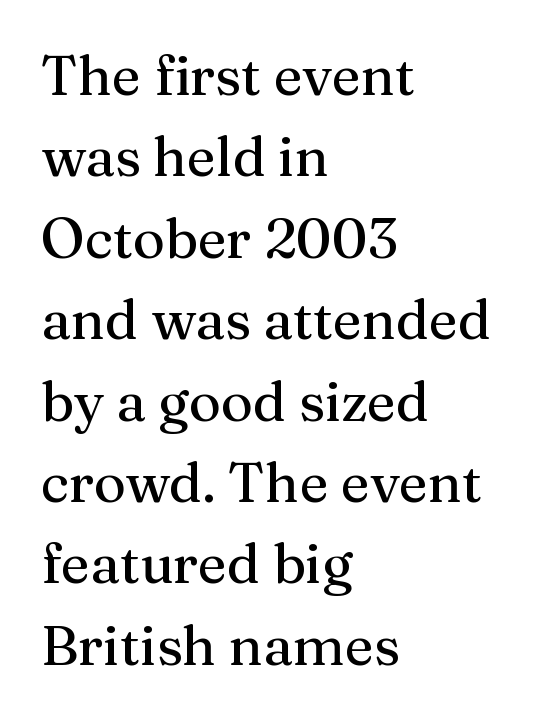
Q: Is the text italic (slanted)? A: No, it is upright.
Q: Is the typeface a serif or a sans-serif typeface? A: Serif.
Q: Is the text underlined? A: No.
Q: How is the paragraph aligned? A: Left-aligned.
Q: Is the spacing between letters normal or unusually wide? A: Normal.
Q: Is the spacing between lines tight, normal or loose? A: Normal.
Q: Width (condensed, normal, or wide)? A: Normal.
Q: Stroke contrast? A: Medium.
Q: x-height? A: Medium.
Q: Monospaced? A: No.
